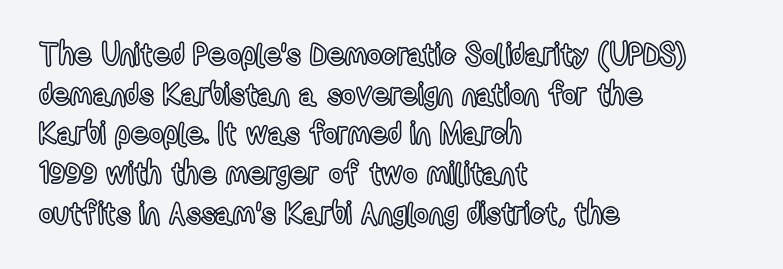
This rendering features lettering with no underline. These lines stack with their left ends in a neat column. The rendering keeps characters at their native spacing. Vertically, the passage feels balanced, rows spaced as you'd expect.
